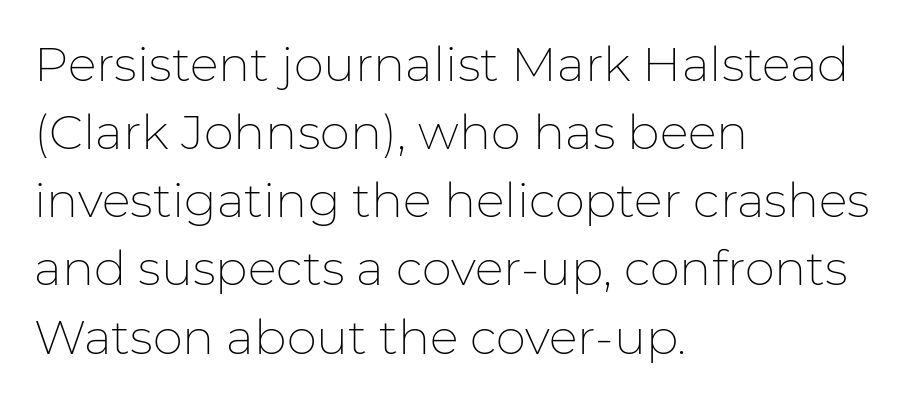
{"serif": "no", "italic": "no", "bold": "no", "weight": "thin", "width": "normal", "stroke_contrast": "low", "x_height": "medium", "monospaced": "no", "underline": "no", "align": "left", "line_spacing": "normal", "line_spacing_ratio": 1.42, "letter_spacing": "normal", "letter_spacing_em": 0.0, "glyph_px": 48}
